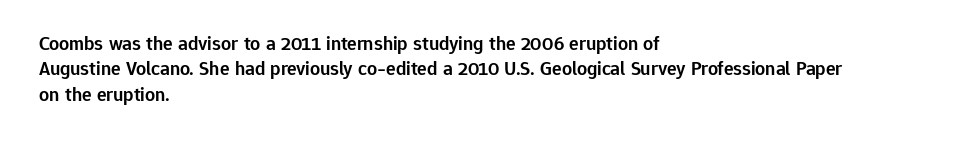
The image shows 20 px text type, upright; set left-aligned, normal line spacing (1.27x), normal letter spacing, not underlined.
